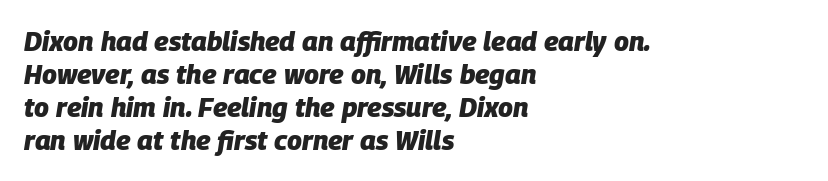
The image shows 27 px bold type, italic (leaning right); set left-aligned, line spacing 1.22x, normal letter spacing, not underlined.
